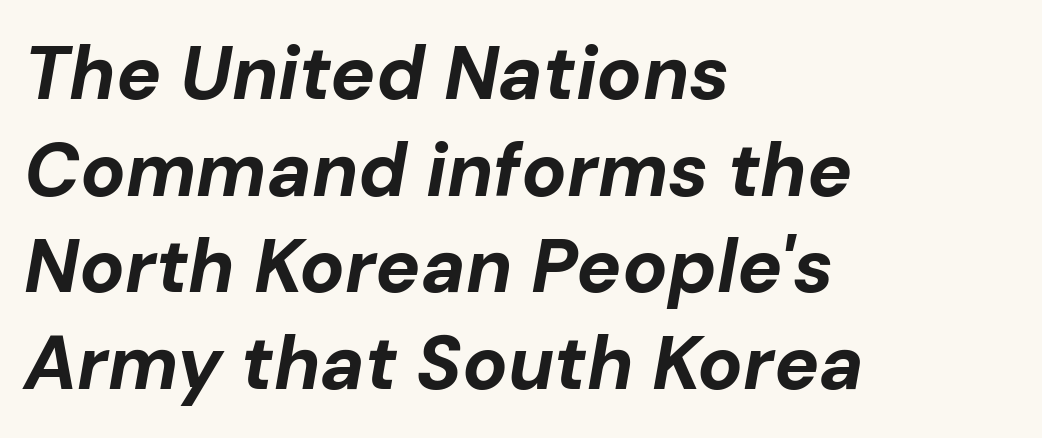
{"italic": "yes", "lean": "right", "slant_degrees": 10, "bold": "yes", "weight": "bold", "width": "normal", "stroke_contrast": "low", "x_height": "medium", "monospaced": "no", "underline": "no", "align": "left", "line_spacing": "normal", "line_spacing_ratio": 1.29, "letter_spacing": "normal", "letter_spacing_em": 0.0, "glyph_px": 75}
